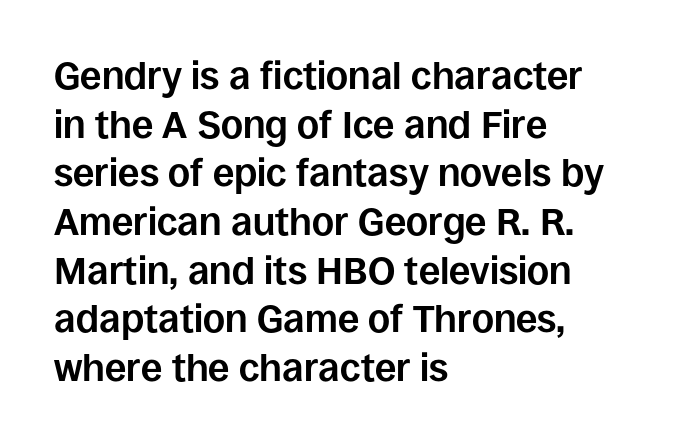
Q: Is the text bold? A: Yes.
Q: Is the text italic (slanted)? A: No, it is upright.
Q: Is the typeface a serif or a sans-serif typeface? A: Sans-serif.
Q: Is the text underlined? A: No.
Q: How is the paragraph aligned? A: Left-aligned.
Q: Is the spacing between letters normal or unusually wide? A: Normal.
Q: Is the spacing between lines tight, normal or loose? A: Normal.
Q: Width (condensed, normal, or wide)? A: Normal.
Q: Stroke contrast? A: Low.
Q: x-height? A: Large.
Q: Monospaced? A: No.
